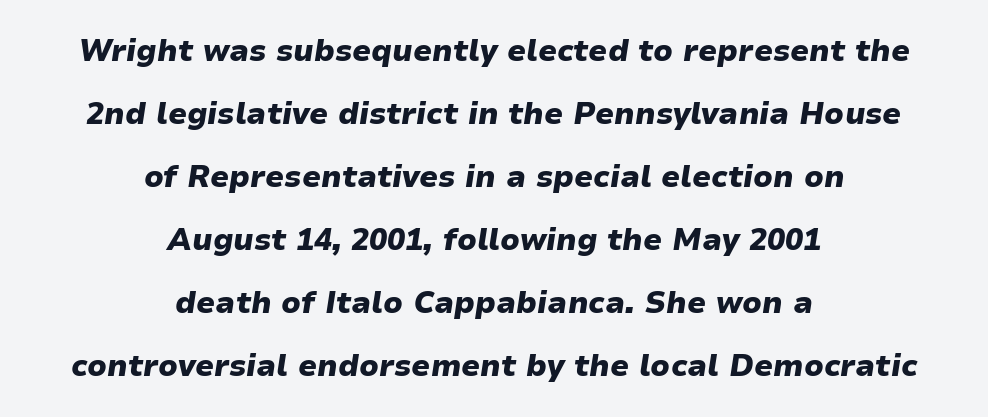
{"italic": "yes", "lean": "right", "slant_degrees": 9, "bold": "yes", "weight": "heavy", "width": "wide", "stroke_contrast": "low", "x_height": "medium", "monospaced": "no", "underline": "no", "align": "center", "line_spacing": "loose", "line_spacing_ratio": 2.1, "letter_spacing": "normal", "letter_spacing_em": 0.0, "glyph_px": 30}
